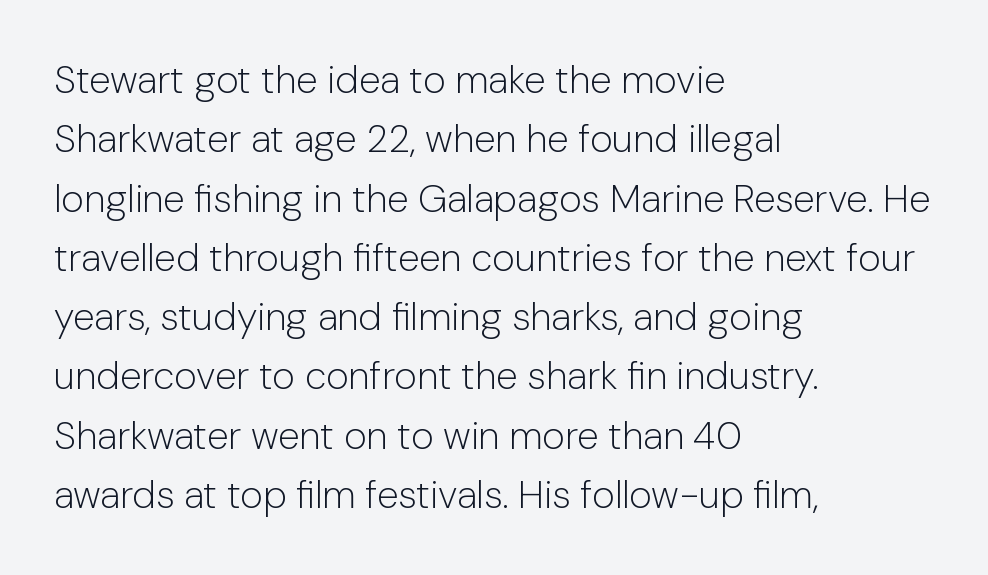
The image shows 39 px light sans-serif type, upright; set left-aligned, normal line spacing (1.52x), normal letter spacing, not underlined; low stroke contrast and a medium x-height.
